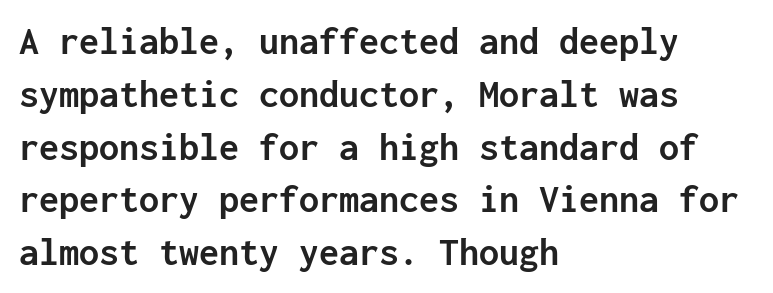
The image shows 40 px semibold sans-serif type, upright, monospaced; set left-aligned, normal line spacing (1.32x), normal letter spacing, not underlined; low stroke contrast and a medium x-height.
